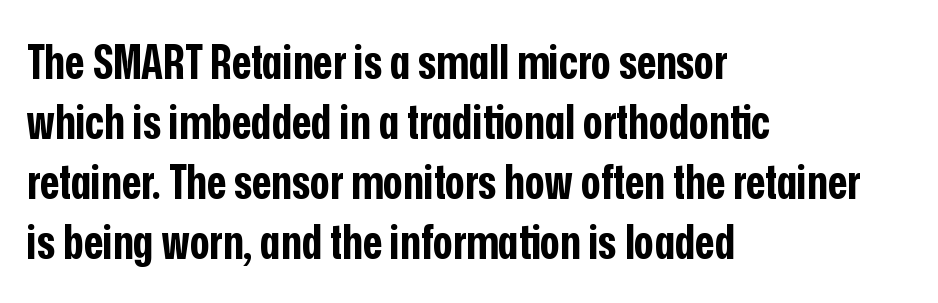
The image shows 47 px bold, condensed sans-serif type, upright; set left-aligned, normal line spacing (1.28x), normal letter spacing, not underlined; low stroke contrast and a medium x-height.
